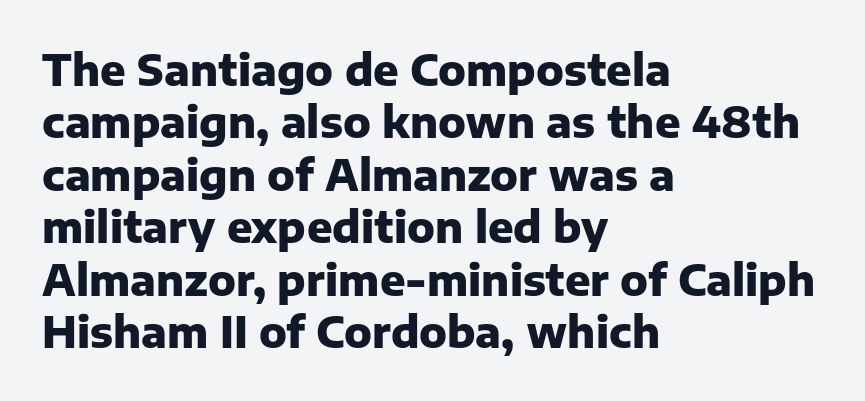
Standard letterfit; no display-style spreading of the glyphs. Rule under the text: the space is simply empty. This is heavy type, rendered in bold. The lines in this sample share a left origin and differ only in where they stop.
